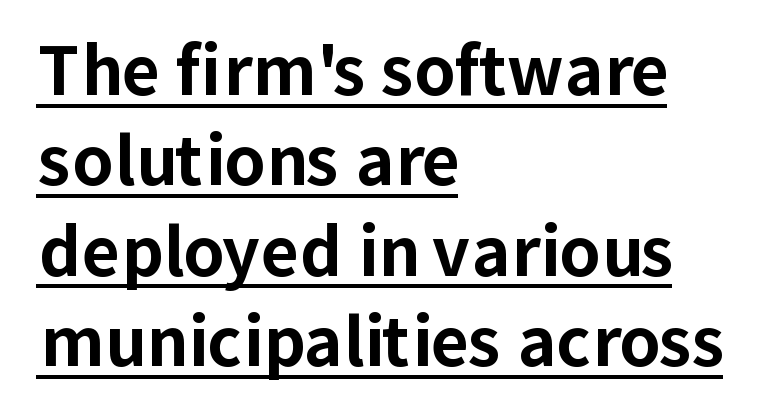
Note the varied advance widths — an 'i' is clearly narrower than an 'm'. Spacing between characters is what you'd get straight out of the box. The sample has been set heavy, in full bold. Rows of type keep a routine distance in the vertical direction. The paragraph shown leans on its left margin.
